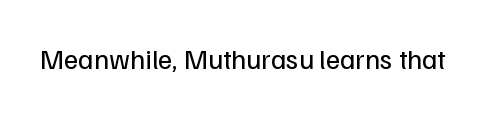
{"serif": "no", "italic": "no", "bold": "no", "weight": "regular", "width": "normal", "stroke_contrast": "low", "x_height": "medium", "monospaced": "no", "underline": "no", "letter_spacing": "normal", "letter_spacing_em": 0.0, "glyph_px": 28}
